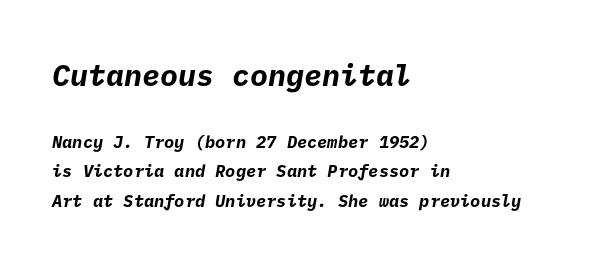
{"serif": "no", "bold": "yes", "weight": "bold", "width": "normal", "stroke_contrast": "low", "x_height": "medium", "underline": "no", "align": "left", "line_spacing_ratio": 1.73, "letter_spacing": "normal", "letter_spacing_em": 0.0, "larger_block": "first", "size_ratio": 1.76, "glyph_px": 30}
